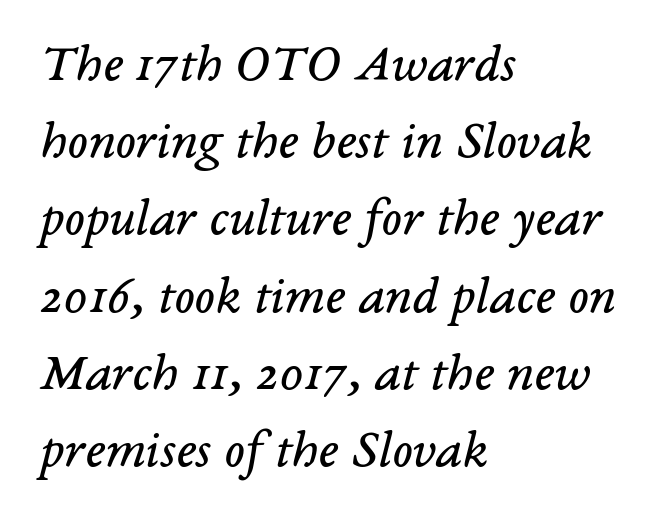
The image shows 54 px regular-weight serif type, italic (leaning right); set left-aligned, normal line spacing (1.43x), normal letter spacing, not underlined; low stroke contrast and a medium x-height.
